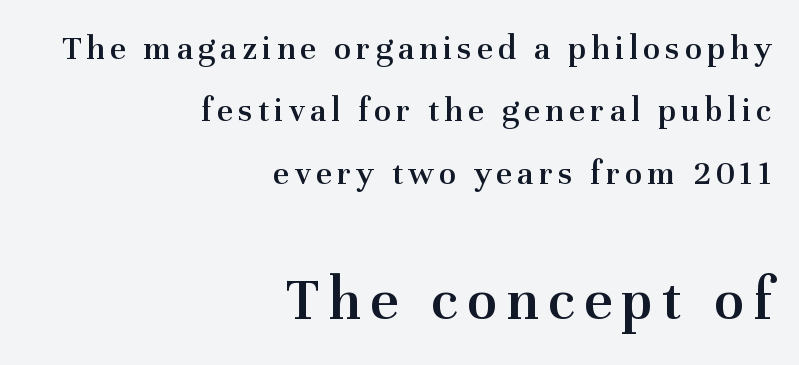
The image shows 62 px semibold serif type, upright; set right-aligned, line spacing 1.78x, not underlined; the second (bottom) block is 1.77x larger; medium stroke contrast and a medium x-height.
